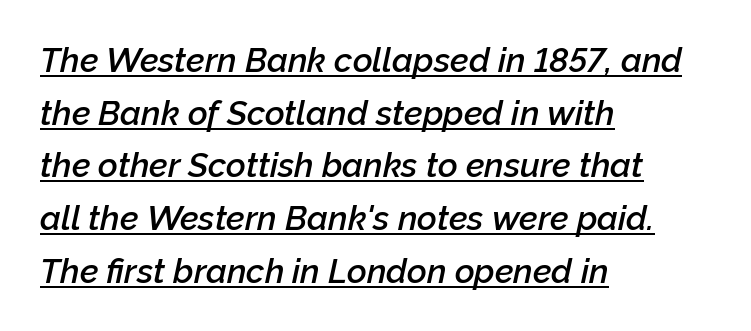
Q: Is the text bold? A: Semi-bold.
Q: Is the text italic (slanted)? A: Yes, it leans right by about 12 degrees.
Q: Is the text underlined? A: Yes.
Q: How is the paragraph aligned? A: Left-aligned.
Q: Is the spacing between letters normal or unusually wide? A: Normal.
Q: Is the spacing between lines tight, normal or loose? A: Normal.
Q: Width (condensed, normal, or wide)? A: Normal.
Q: Stroke contrast? A: Low.
Q: x-height? A: Medium.
Q: Monospaced? A: No.
